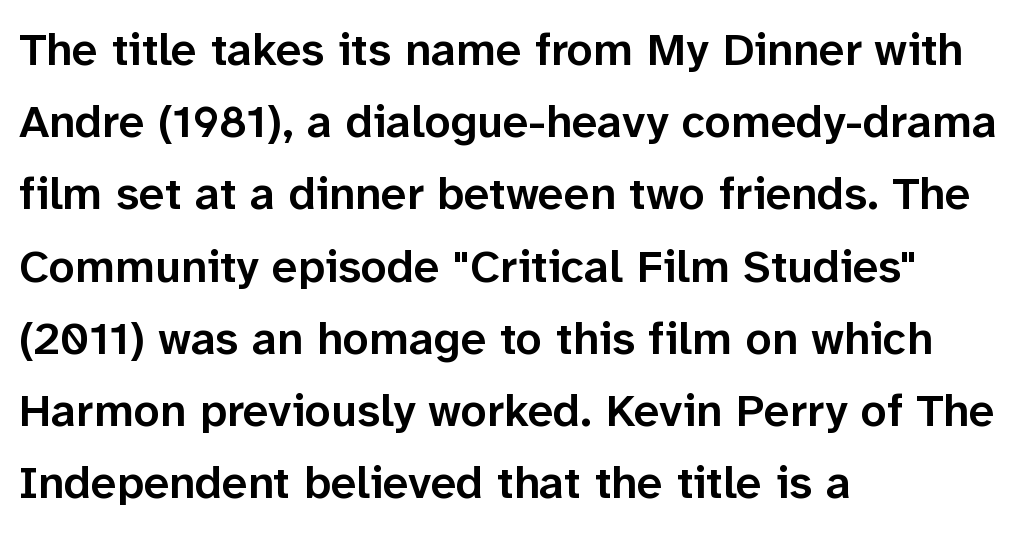
Q: Is the text bold? A: Semi-bold.
Q: Is the text italic (slanted)? A: No, it is upright.
Q: Is the typeface a serif or a sans-serif typeface? A: Sans-serif.
Q: Is the text underlined? A: No.
Q: How is the paragraph aligned? A: Left-aligned.
Q: Is the spacing between letters normal or unusually wide? A: Normal.
Q: Is the spacing between lines tight, normal or loose? A: Normal.
Q: Width (condensed, normal, or wide)? A: Normal.
Q: Stroke contrast? A: Low.
Q: x-height? A: Medium.
Q: Monospaced? A: No.
